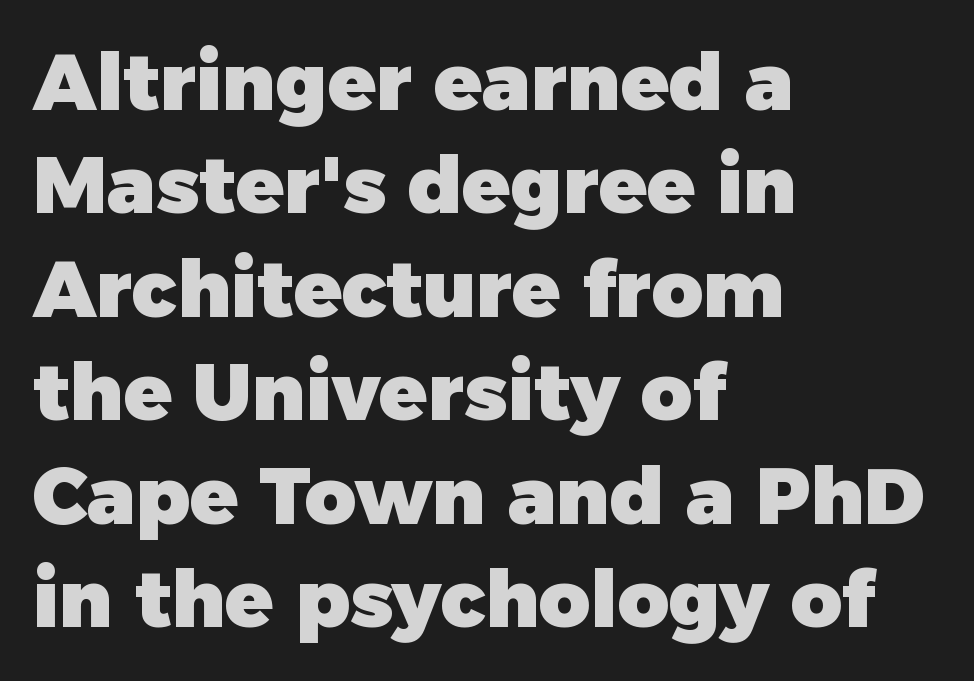
Q: Is the text bold? A: Yes.
Q: Is the text italic (slanted)? A: No, it is upright.
Q: Is the typeface a serif or a sans-serif typeface? A: Sans-serif.
Q: Is the text underlined? A: No.
Q: How is the paragraph aligned? A: Left-aligned.
Q: Is the spacing between letters normal or unusually wide? A: Normal.
Q: Is the spacing between lines tight, normal or loose? A: Normal.
Q: Width (condensed, normal, or wide)? A: Normal.
Q: Stroke contrast? A: Low.
Q: x-height? A: Medium.
Q: Monospaced? A: No.
